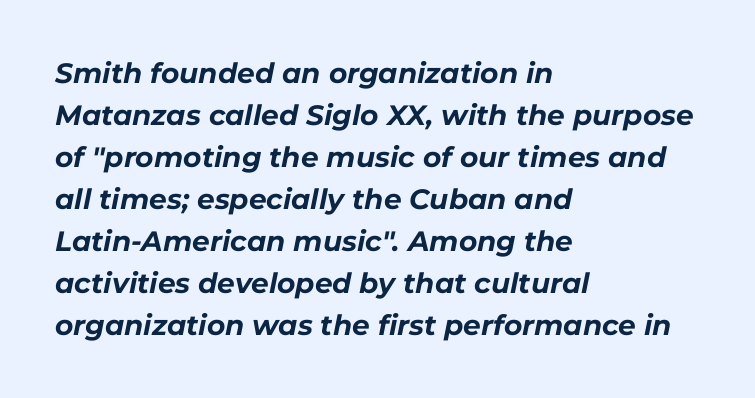
{"italic": "yes", "lean": "right", "slant_degrees": 11, "bold": "yes", "weight": "bold", "width": "normal", "stroke_contrast": "low", "x_height": "medium", "monospaced": "no", "underline": "no", "align": "left", "line_spacing": "normal", "line_spacing_ratio": 1.5, "letter_spacing": "normal", "letter_spacing_em": 0.0, "glyph_px": 28}
